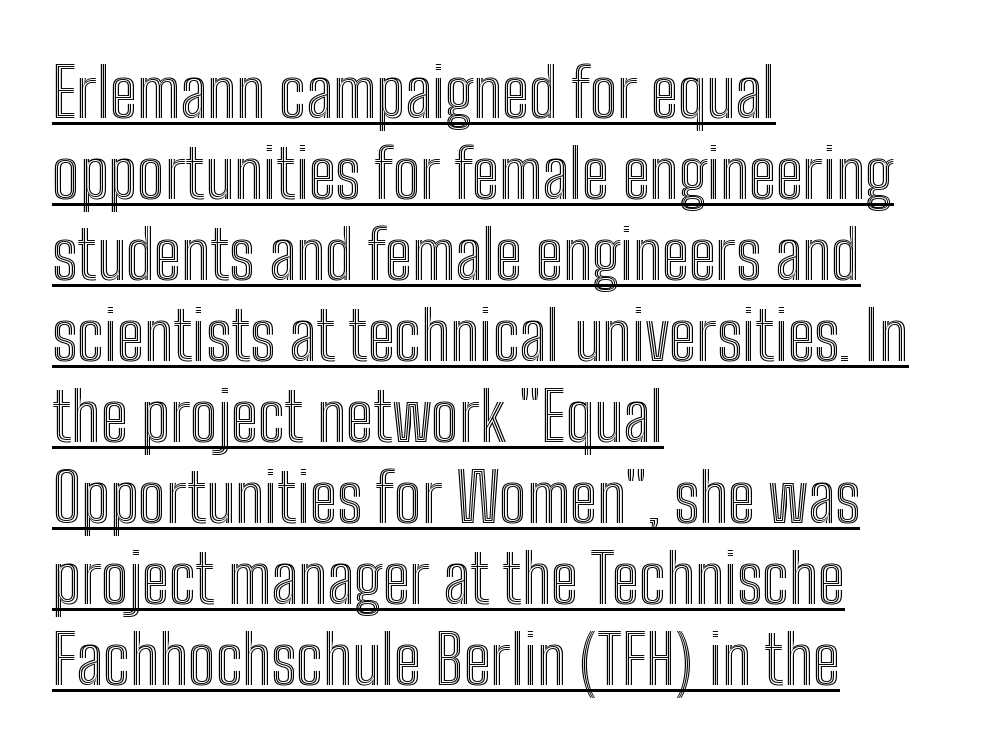
The face used here is proportionally spaced, like ordinary book or web type. The letters stand upright; this is a roman face. Inter-character spacing is left at the font's built-in metrics. A rule runs beneath these lines of type.
